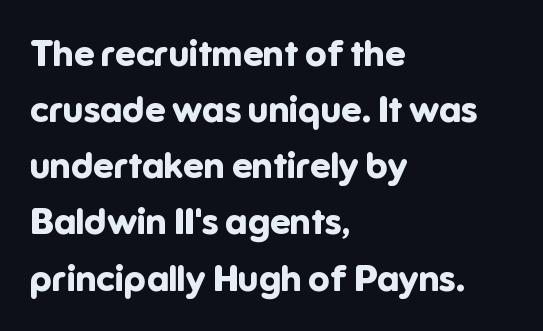
{"serif": "no", "italic": "no", "bold": "yes", "weight": "bold", "width": "normal", "stroke_contrast": "low", "x_height": "medium", "monospaced": "no", "underline": "no", "align": "left", "line_spacing": "normal", "line_spacing_ratio": 1.56, "letter_spacing": "normal", "letter_spacing_em": 0.0, "glyph_px": 36}
